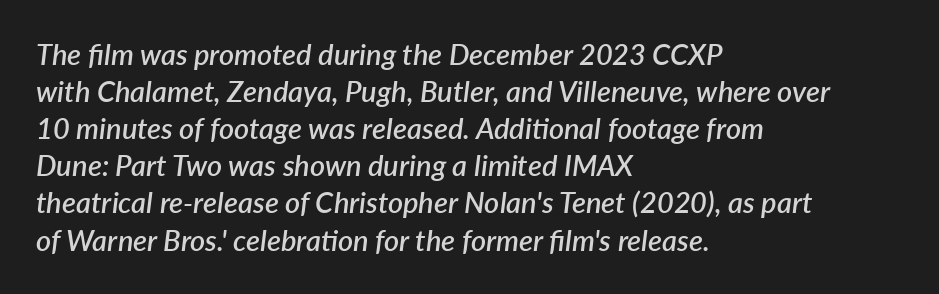
Q: Is the text bold? A: Semi-bold.
Q: Is the text italic (slanted)? A: Yes, it leans right by about 7 degrees.
Q: Is the text underlined? A: No.
Q: How is the paragraph aligned? A: Left-aligned.
Q: Is the spacing between letters normal or unusually wide? A: Normal.
Q: Is the spacing between lines tight, normal or loose? A: Normal.
Q: Width (condensed, normal, or wide)? A: Normal.
Q: Stroke contrast? A: Low.
Q: x-height? A: Medium.
Q: Monospaced? A: No.
